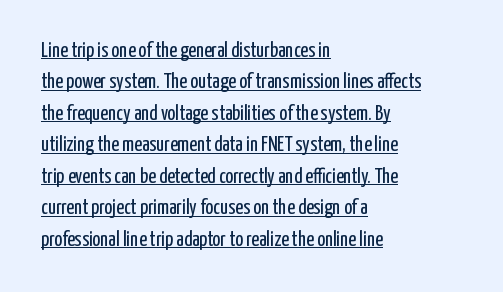
The image shows 21 px text type, upright; set left-aligned, normal line spacing (1.5x), normal letter spacing, underlined.
